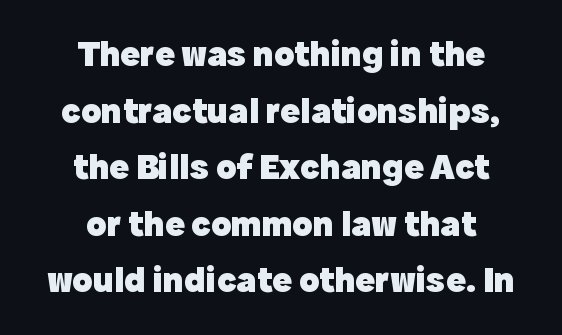
The image shows 37 px heavy sans-serif type, upright; set centered, normal line spacing (1.53x), normal letter spacing, not underlined; a medium x-height.
